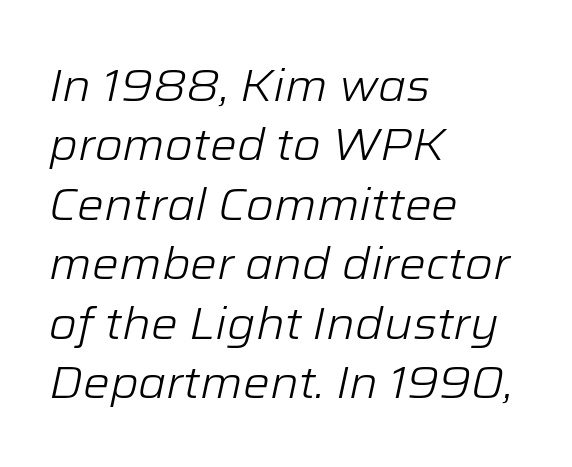
{"italic": "yes", "lean": "right", "slant_degrees": 12, "bold": "no", "weight": "light", "width": "normal", "stroke_contrast": "low", "x_height": "medium", "monospaced": "no", "underline": "no", "align": "left", "line_spacing": "normal", "line_spacing_ratio": 1.32, "letter_spacing": "normal", "letter_spacing_em": 0.0, "glyph_px": 45}
